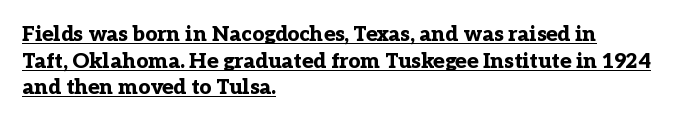
{"italic": "no", "bold": "yes", "underline": "yes", "align": "left", "line_spacing": "normal", "line_spacing_ratio": 1.27, "letter_spacing": "normal", "letter_spacing_em": 0.0, "glyph_px": 21}
